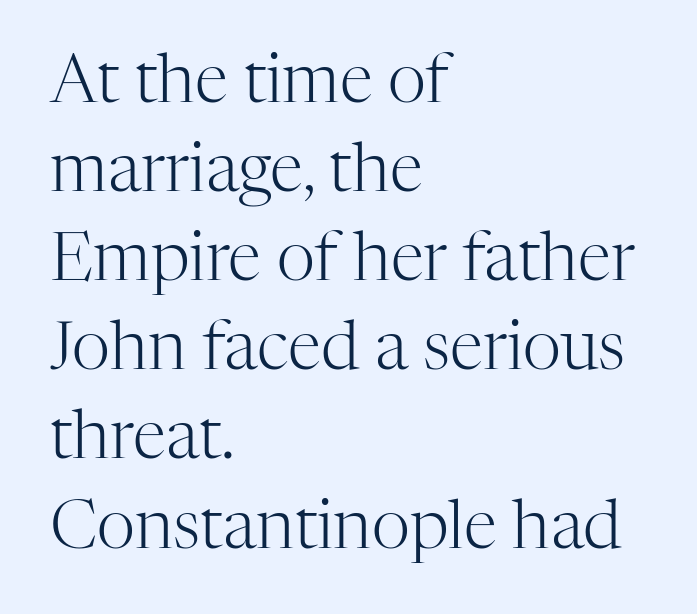
Q: Is the text bold? A: No.
Q: Is the text italic (slanted)? A: No, it is upright.
Q: Is the typeface a serif or a sans-serif typeface? A: Serif.
Q: Is the text underlined? A: No.
Q: How is the paragraph aligned? A: Left-aligned.
Q: Is the spacing between letters normal or unusually wide? A: Normal.
Q: Is the spacing between lines tight, normal or loose? A: Normal.
Q: Width (condensed, normal, or wide)? A: Normal.
Q: Stroke contrast? A: High.
Q: x-height? A: Medium.
Q: Monospaced? A: No.
